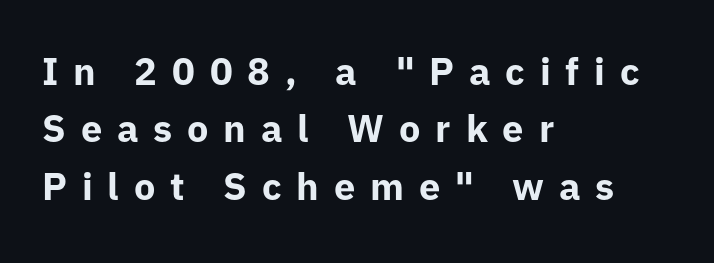
Baseline-to-baseline distance is the conventional proportion of letter height. A sans-serif font was chosen for this passage. It's the straight-up-and-down kind of type. Where is the straight margin? On the left.
